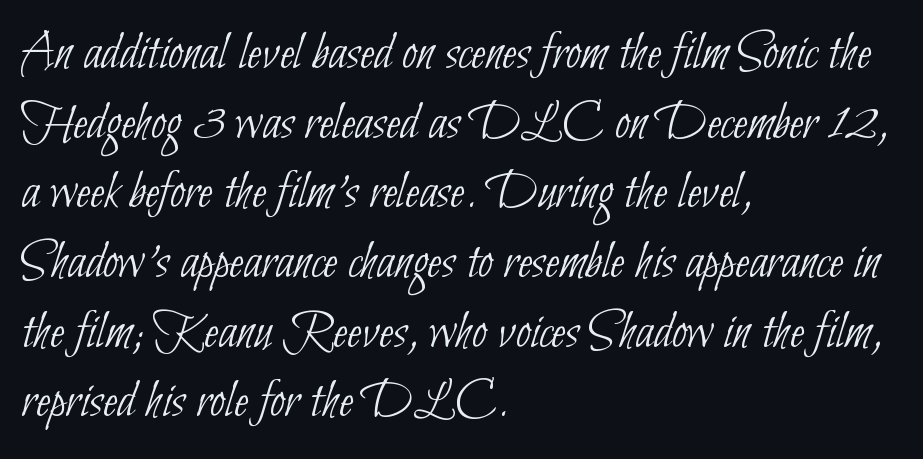
The image shows 54 px thin, condensed sans-serif type; set left-aligned, normal line spacing (1.29x), normal letter spacing, not underlined; low stroke contrast and a small x-height.
